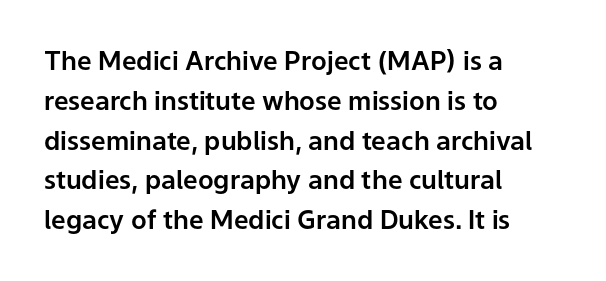
The image shows 26 px text type, upright; set left-aligned, normal line spacing (1.53x), normal letter spacing, not underlined.
